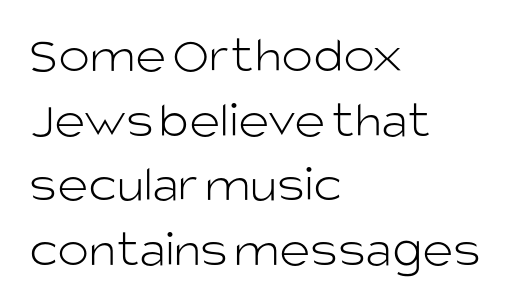
Q: Is the text bold? A: No.
Q: Is the text italic (slanted)? A: No, it is upright.
Q: Is the typeface a serif or a sans-serif typeface? A: Sans-serif.
Q: Is the text underlined? A: No.
Q: How is the paragraph aligned? A: Left-aligned.
Q: Is the spacing between letters normal or unusually wide? A: Normal.
Q: Width (condensed, normal, or wide)? A: Normal.
Q: Stroke contrast? A: Low.
Q: x-height? A: Large.
Q: Monospaced? A: No.
